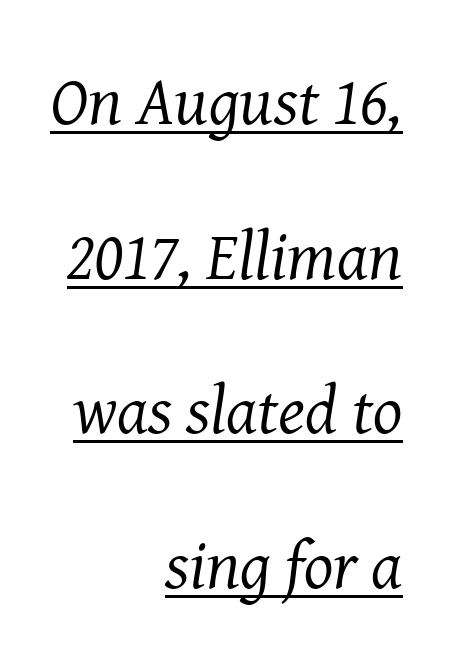
Q: Is the text bold? A: No.
Q: Is the text italic (slanted)? A: Yes, it leans right by about 8 degrees.
Q: Is the typeface a serif or a sans-serif typeface? A: Serif.
Q: Is the text underlined? A: Yes.
Q: How is the paragraph aligned? A: Right-aligned.
Q: Is the spacing between letters normal or unusually wide? A: Normal.
Q: Is the spacing between lines tight, normal or loose? A: Loose.
Q: Width (condensed, normal, or wide)? A: Normal.
Q: Stroke contrast? A: Medium.
Q: x-height? A: Medium.
Q: Monospaced? A: No.
